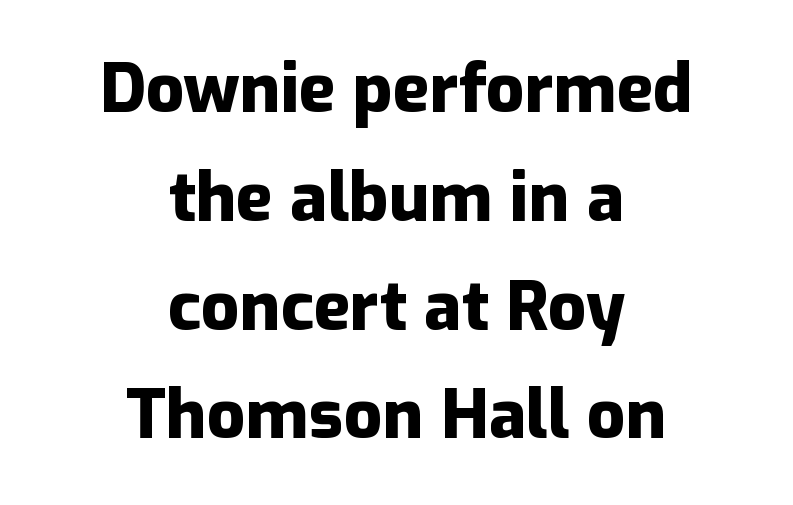
What stands out about the letter spacing? Nothing — it is the standard amount. Looks like regular typesetting: each glyph gets only the width it needs. Heavy, bold letterforms. Whoever set this chose a conventional vertical rhythm. Line starts and ends both wander, symmetrically.
